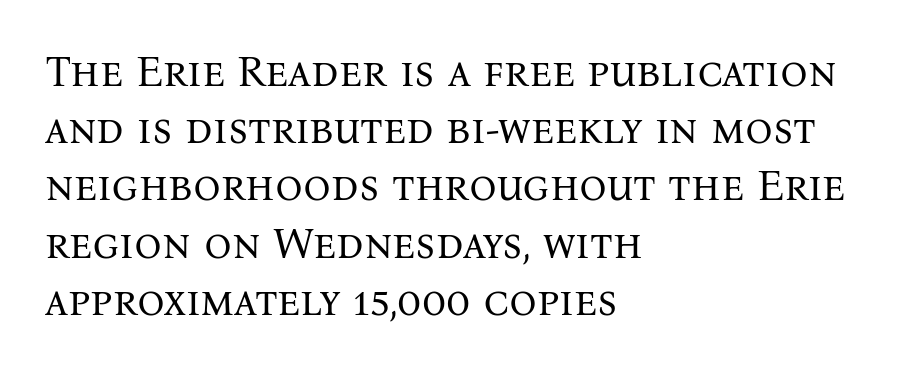
{"serif": "yes", "italic": "no", "bold": "no", "weight": "regular", "width": "normal", "stroke_contrast": "medium", "x_height": "medium", "monospaced": "no", "underline": "no", "align": "left", "line_spacing": "normal", "line_spacing_ratio": 1.33, "letter_spacing": "normal", "letter_spacing_em": 0.0, "glyph_px": 43}
